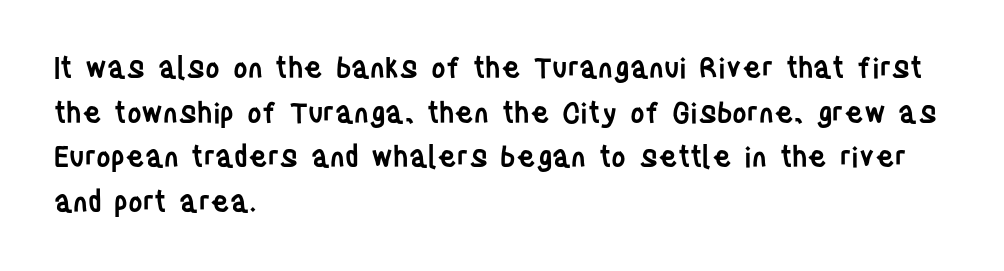
Q: Is the text bold? A: Semi-bold.
Q: Is the text italic (slanted)? A: No, it is upright.
Q: Is the typeface a serif or a sans-serif typeface? A: Sans-serif.
Q: Is the text underlined? A: No.
Q: How is the paragraph aligned? A: Left-aligned.
Q: Is the spacing between letters normal or unusually wide? A: Normal.
Q: Is the spacing between lines tight, normal or loose? A: Normal.
Q: Width (condensed, normal, or wide)? A: Condensed.
Q: Stroke contrast? A: Low.
Q: x-height? A: Large.
Q: Monospaced? A: No.
